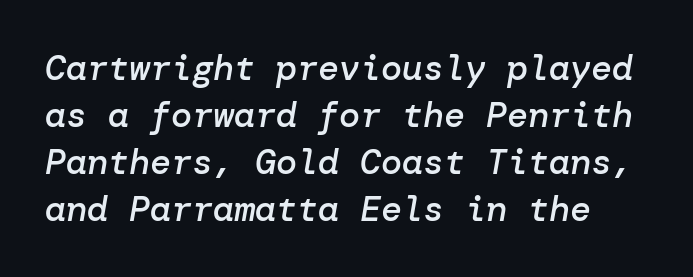
Characters are canted at an angle relative to the baseline's perpendicular. Quick note: interline space is typical. The string is rendered with underlining switched off. Compared with an ordinary text face, these strokes are moderately heavier — a semibold.
